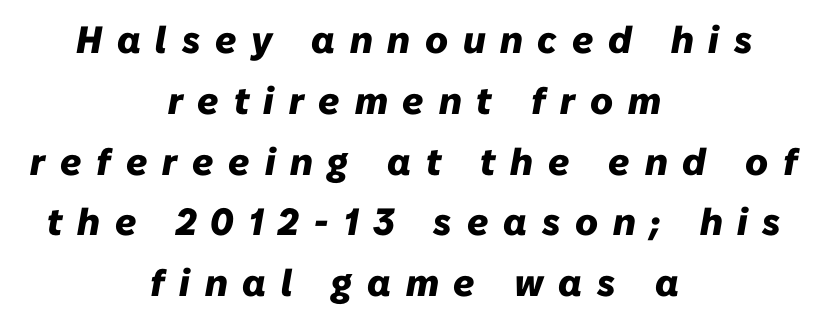
Q: Is the text bold? A: Yes.
Q: Is the text italic (slanted)? A: Yes, it leans right by about 10 degrees.
Q: Is the text underlined? A: No.
Q: How is the paragraph aligned? A: Centered.
Q: Is the spacing between letters normal or unusually wide? A: Unusually wide.
Q: Is the spacing between lines tight, normal or loose? A: Normal.
Q: Width (condensed, normal, or wide)? A: Normal.
Q: Stroke contrast? A: Low.
Q: x-height? A: Medium.
Q: Monospaced? A: No.
